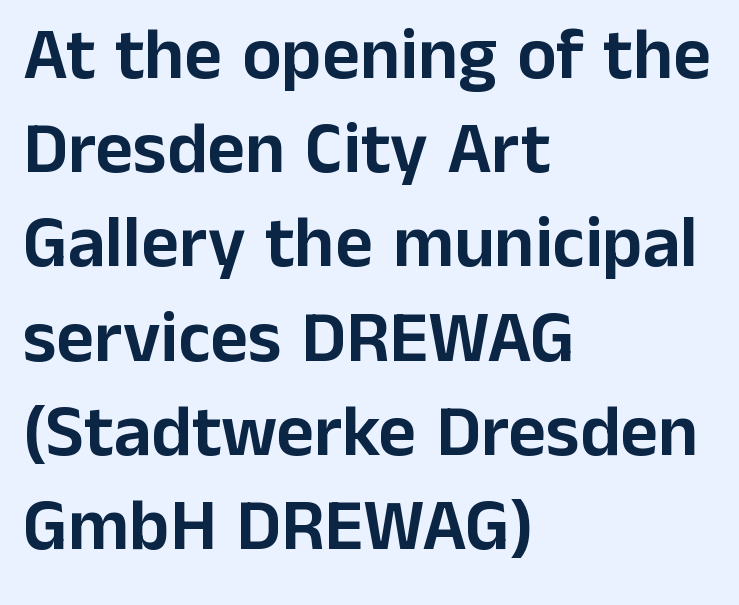
Q: Is the text italic (slanted)? A: No, it is upright.
Q: Is the typeface a serif or a sans-serif typeface? A: Sans-serif.
Q: Is the text underlined? A: No.
Q: How is the paragraph aligned? A: Left-aligned.
Q: Is the spacing between letters normal or unusually wide? A: Normal.
Q: Is the spacing between lines tight, normal or loose? A: Normal.
Q: Width (condensed, normal, or wide)? A: Normal.
Q: Stroke contrast? A: Low.
Q: x-height? A: Medium.
Q: Monospaced? A: No.
